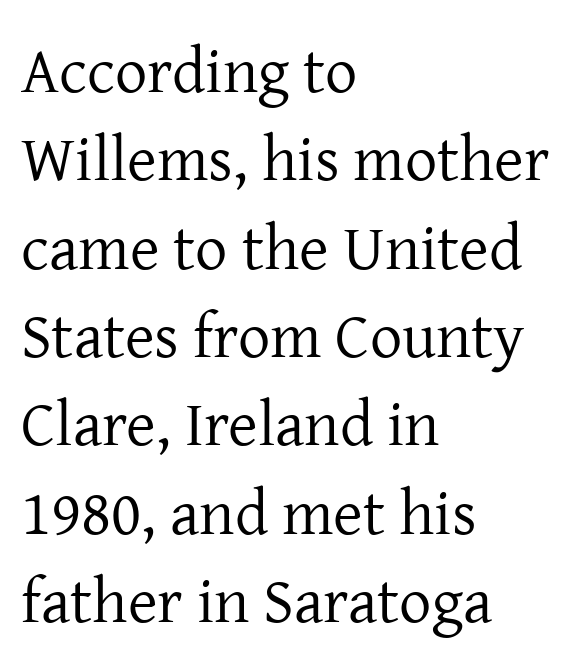
The image shows 64 px regular-weight serif type, upright; set left-aligned, normal line spacing (1.38x), normal letter spacing, not underlined; low stroke contrast and a medium x-height.
